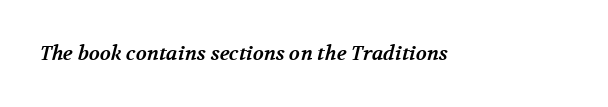
The image shows 20 px bold type; set normal letter spacing, not underlined.
